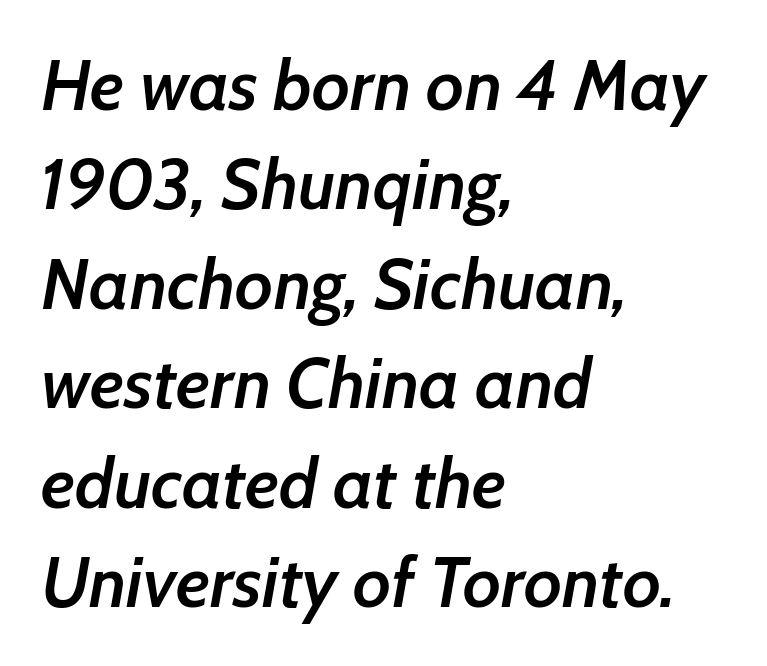
Where is the straight margin? On the left. Quick note: interline space is typical. This sample has the flowing, uneven cadence of proportional lettering. Does the weight exceed regular? Yes, but only to semibold. The font's italic variant was chosen for this text.
